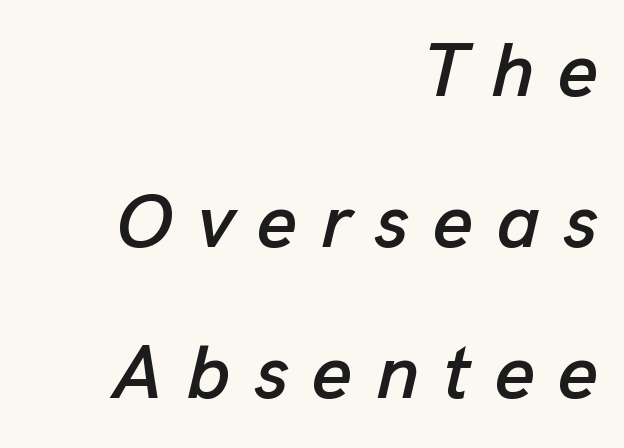
The image shows 77 px text type, italic (leaning right); set right-aligned, loose line spacing (1.96x), unusually wide letter spacing (+0.31 em), not underlined; low stroke contrast and a medium x-height.
